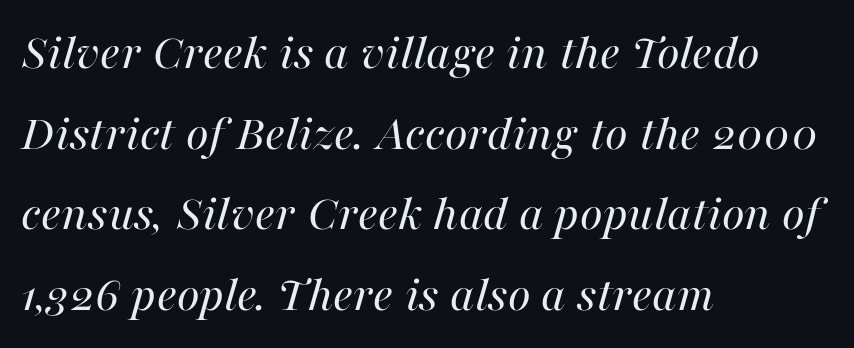
{"italic": "yes", "lean": "right", "slant_degrees": 16, "bold": "no", "weight": "regular", "width": "normal", "stroke_contrast": "high", "x_height": "medium", "monospaced": "no", "underline": "no", "align": "left", "line_spacing": "normal", "line_spacing_ratio": 1.55, "letter_spacing": "normal", "letter_spacing_em": 0.0, "glyph_px": 52}
